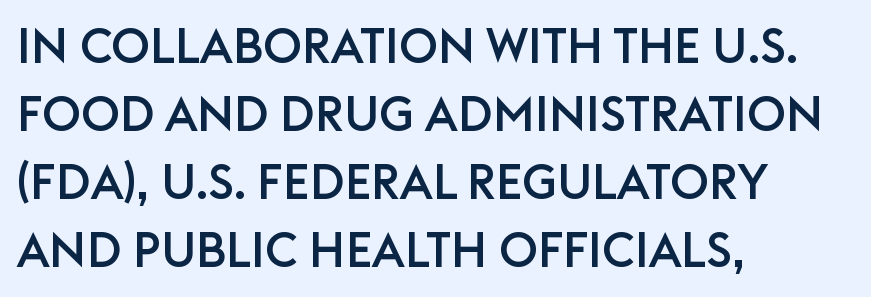
The image shows 48 px sans-serif type, upright; set left-aligned, normal line spacing (1.42x), normal letter spacing, not underlined; low stroke contrast and a large x-height.
